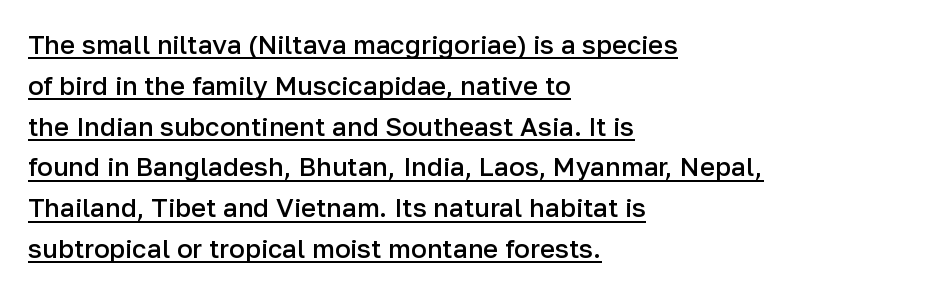
Q: Is the text bold? A: Semi-bold.
Q: Is the text italic (slanted)? A: No, it is upright.
Q: Is the text underlined? A: Yes.
Q: How is the paragraph aligned? A: Left-aligned.
Q: Is the spacing between letters normal or unusually wide? A: Normal.
Q: Is the spacing between lines tight, normal or loose? A: Normal.
